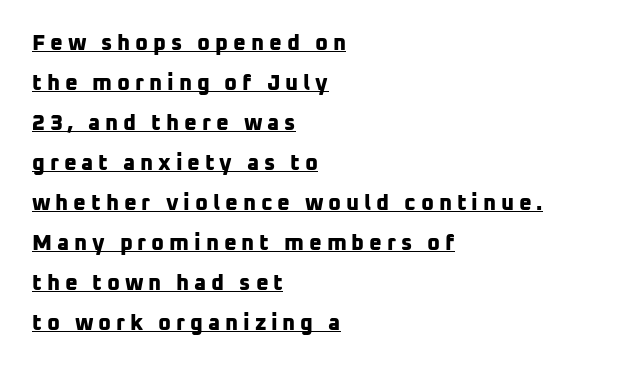
Casual observation: everything's shoved over to the left. Looks like someone drew a line under every word here. Weight: bold. Students, note that the glyphs here are deliberately spaced far apart.
